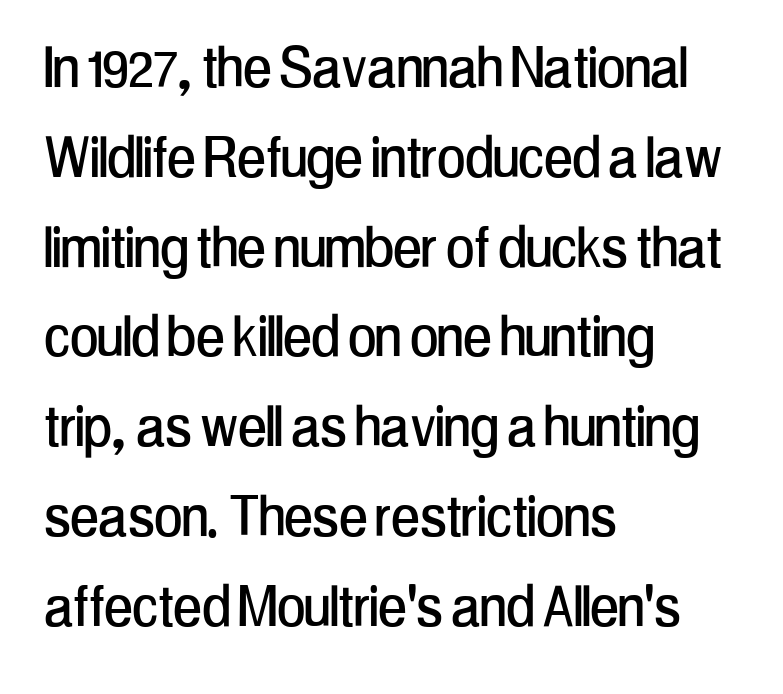
Q: Is the text italic (slanted)? A: No, it is upright.
Q: Is the typeface a serif or a sans-serif typeface? A: Sans-serif.
Q: Is the text underlined? A: No.
Q: How is the paragraph aligned? A: Left-aligned.
Q: Is the spacing between letters normal or unusually wide? A: Normal.
Q: Is the spacing between lines tight, normal or loose? A: Normal.
Q: Width (condensed, normal, or wide)? A: Condensed.
Q: Stroke contrast? A: Low.
Q: x-height? A: Medium.
Q: Monospaced? A: No.
